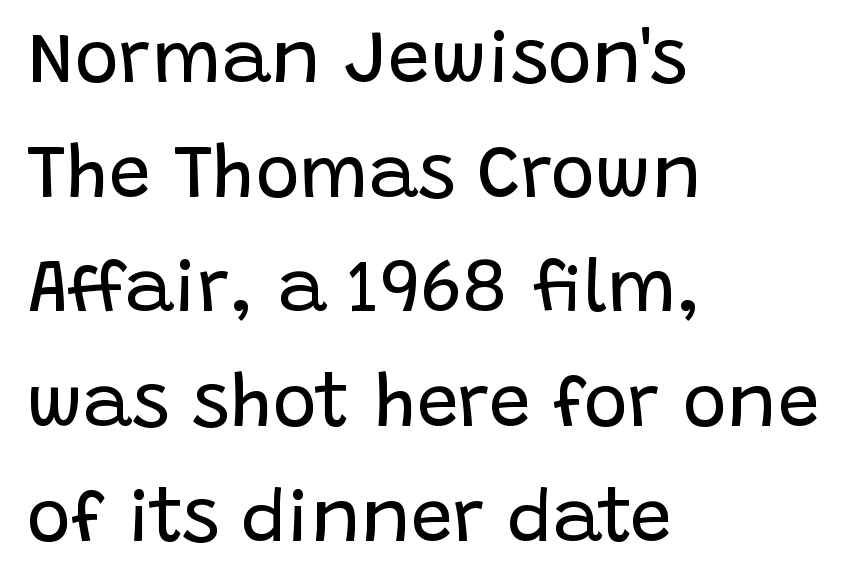
No extra tracking has been applied to these lines. Counters stay open thanks to moderate or lighter strokes. Is there much room between lines? A standard amount, neither cramped nor airy. You can tell from the bare stems that sans-serif type was used.
